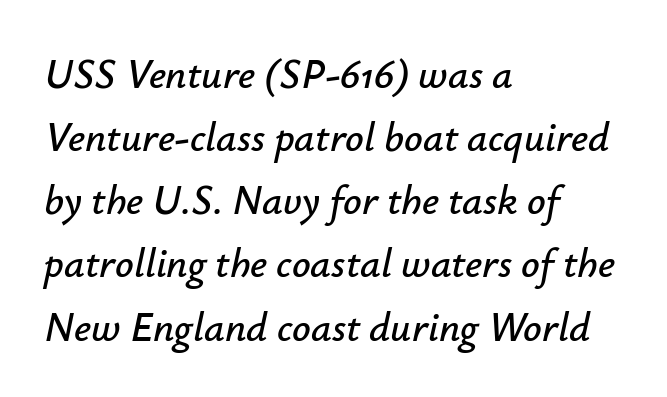
Q: Is the text italic (slanted)? A: Yes, it leans right by about 12 degrees.
Q: Is the text underlined? A: No.
Q: How is the paragraph aligned? A: Left-aligned.
Q: Is the spacing between letters normal or unusually wide? A: Normal.
Q: Is the spacing between lines tight, normal or loose? A: Normal.
Q: Width (condensed, normal, or wide)? A: Normal.
Q: Stroke contrast? A: Low.
Q: x-height? A: Small.
Q: Monospaced? A: No.
